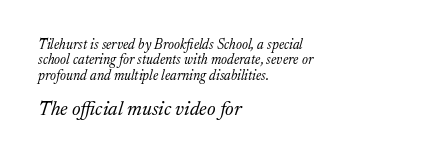
Summary of weight: not heavy and not bold. The space between consecutive lines is stingy. A bare baseline throughout the passage. Line starts are locked; line ends wander.
